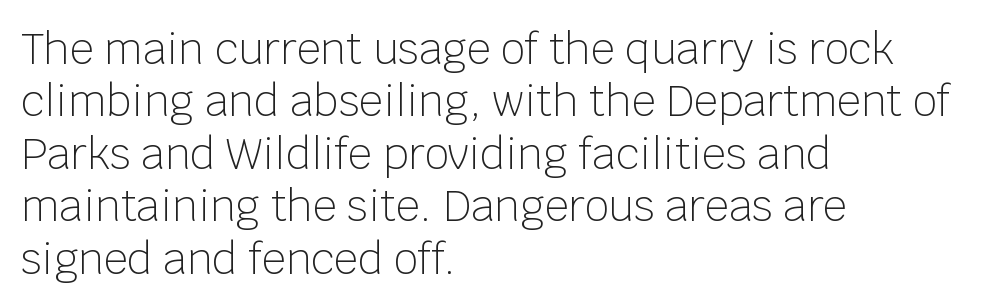
The image shows 42 px light sans-serif type, upright; set left-aligned, normal line spacing (1.25x), normal letter spacing, not underlined; low stroke contrast and a large x-height.
